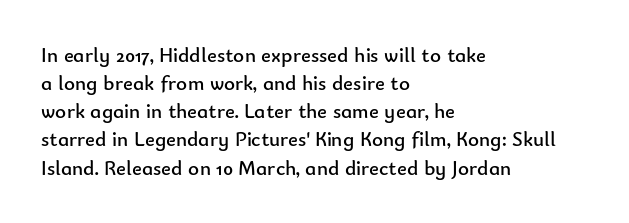
{"italic": "no", "bold": "no", "underline": "no", "align": "left", "line_spacing": "normal", "line_spacing_ratio": 1.34, "letter_spacing": "normal", "letter_spacing_em": 0.0, "glyph_px": 21}
